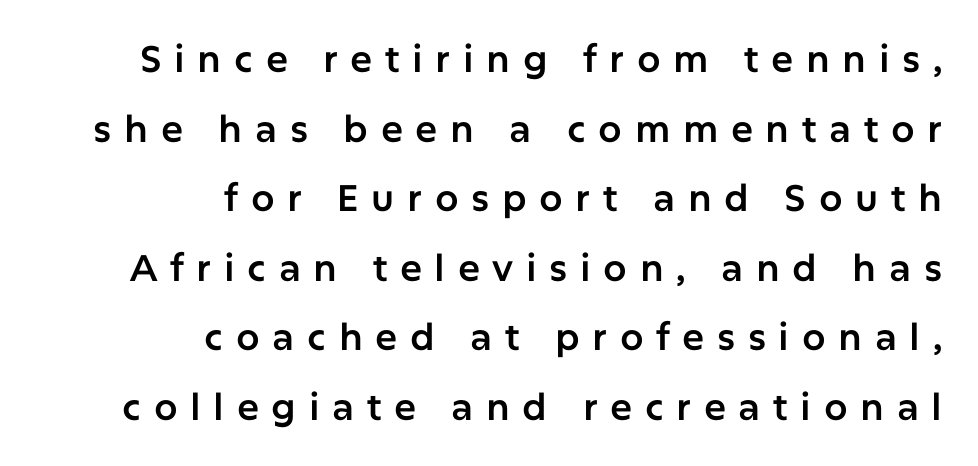
Each line ends at the same right margin while the left side varies. Nope, no serifs anywhere on these letters. In terms of posture, this sample is upright. Loose tracking; the words dissolve into strings of separated letters. The rendering uses natural spacing where letterforms have individual widths. The strip under each line holds only bare page.
